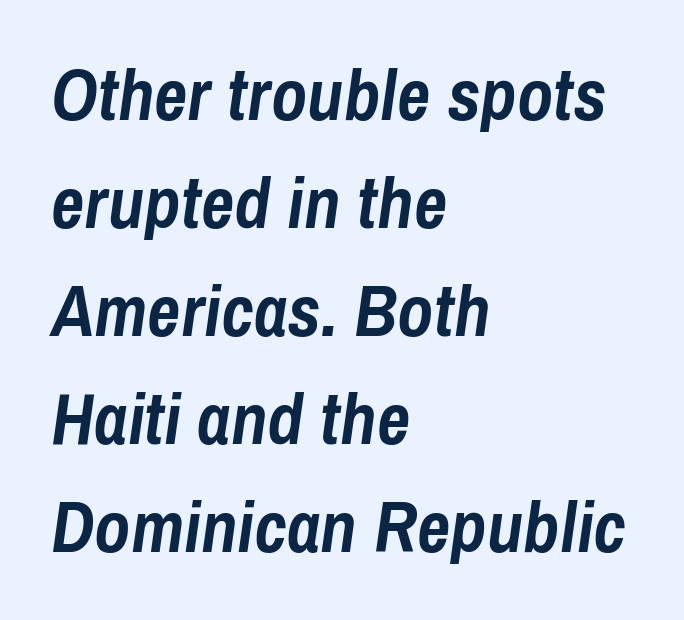
{"italic": "yes", "lean": "right", "slant_degrees": 8, "bold": "yes", "weight": "semibold", "width": "condensed", "stroke_contrast": "low", "x_height": "medium", "monospaced": "no", "underline": "no", "align": "left", "line_spacing": "normal", "line_spacing_ratio": 1.48, "letter_spacing": "normal", "letter_spacing_em": 0.0, "glyph_px": 73}
